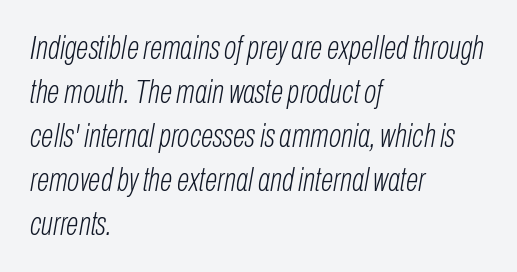
Q: Is the text bold? A: No.
Q: Is the text italic (slanted)? A: Yes, it leans right by about 10 degrees.
Q: Is the text underlined? A: No.
Q: How is the paragraph aligned? A: Left-aligned.
Q: Is the spacing between letters normal or unusually wide? A: Normal.
Q: Is the spacing between lines tight, normal or loose? A: Normal.
Q: Width (condensed, normal, or wide)? A: Condensed.
Q: Stroke contrast? A: Low.
Q: x-height? A: Medium.
Q: Monospaced? A: No.
